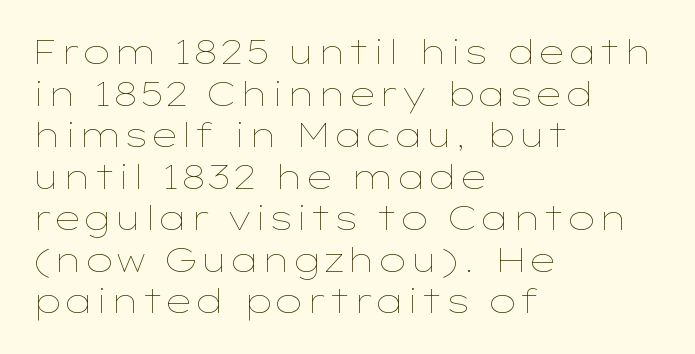
The image shows 33 px thin, wide type, upright; set left-aligned, normal line spacing (1.26x), normal letter spacing, not underlined; low stroke contrast and a medium x-height.
